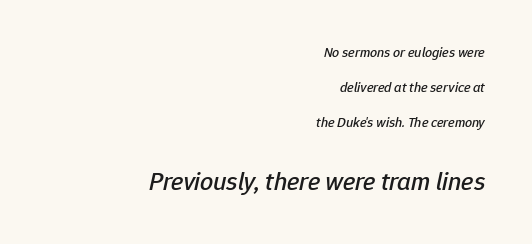
The font's italic variant was chosen for this text. Baseline-to-baseline distance is far greater than the letter height. Honestly, there is no underline to notice here at all. Compared with typical body copy, the letter spacing here is the same. Line endings align vertically; line beginnings do not. These two chunks differ in scale, with the bottom chunk taking the larger measure.
